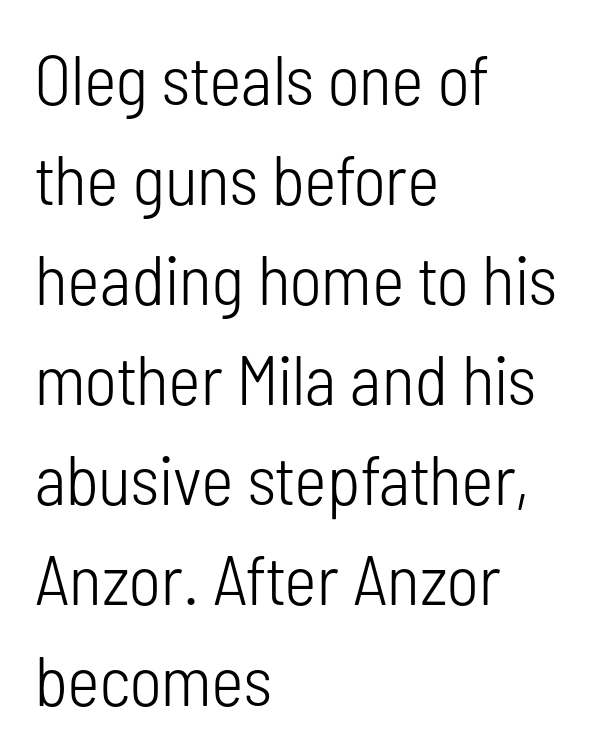
Layout note: lines flush left. The strokes are not fattened; the text isn't bold. Font category for this specimen: sans-serif. Italic: no, the glyphs are upright roman. The line-height multiplier appears to be the usual default.
